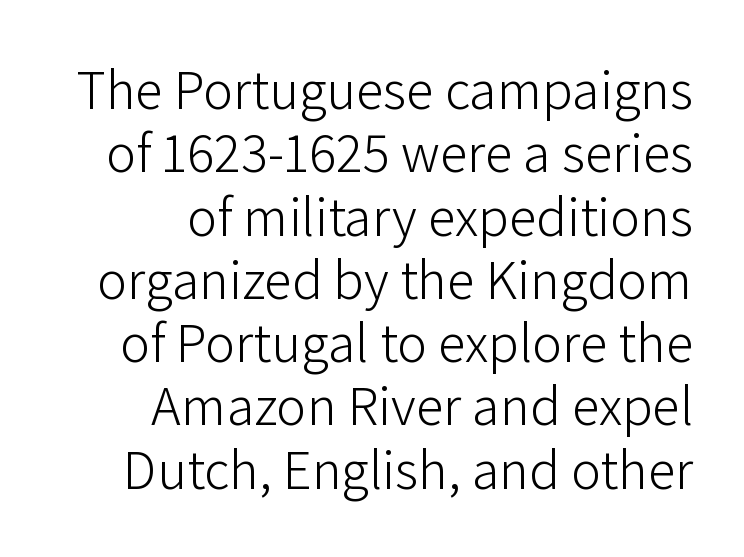
The image shows 56 px light sans-serif type, upright; set right-aligned, tight line spacing (1.13x), normal letter spacing, not underlined; low stroke contrast and a medium x-height.
